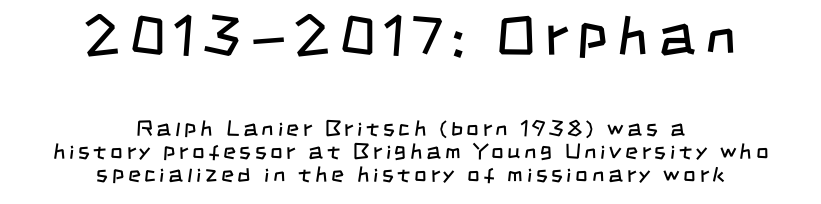
{"serif": "no", "bold": "no", "weight": "regular", "width": "condensed", "stroke_contrast": "low", "x_height": "large", "monospaced": "no", "underline": "no", "align": "center", "line_spacing": "tight", "line_spacing_ratio": 1.05, "larger_block": "first", "size_ratio": 2.5, "glyph_px": 55}
